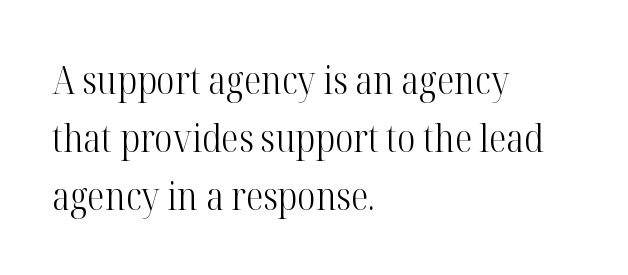
Q: Is the text bold? A: No.
Q: Is the text italic (slanted)? A: No, it is upright.
Q: Is the typeface a serif or a sans-serif typeface? A: Serif.
Q: Is the text underlined? A: No.
Q: How is the paragraph aligned? A: Left-aligned.
Q: Is the spacing between letters normal or unusually wide? A: Normal.
Q: Is the spacing between lines tight, normal or loose? A: Normal.
Q: Width (condensed, normal, or wide)? A: Condensed.
Q: Stroke contrast? A: High.
Q: x-height? A: Medium.
Q: Monospaced? A: No.
